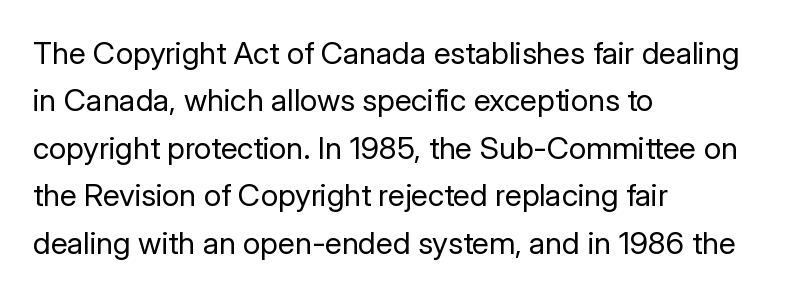
{"serif": "no", "italic": "no", "bold": "no", "weight": "regular", "width": "normal", "stroke_contrast": "low", "x_height": "medium", "monospaced": "no", "underline": "no", "align": "left", "line_spacing": "normal", "line_spacing_ratio": 1.53, "letter_spacing": "normal", "letter_spacing_em": 0.0, "glyph_px": 31}
